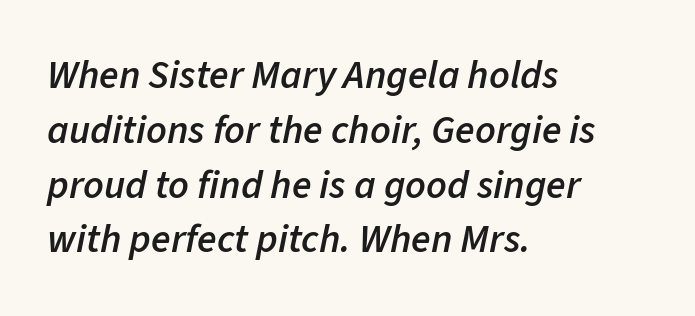
The image shows 40 px semibold type, italic (leaning right); set left-aligned, normal line spacing (1.37x), normal letter spacing, not underlined; low stroke contrast and a medium x-height.
